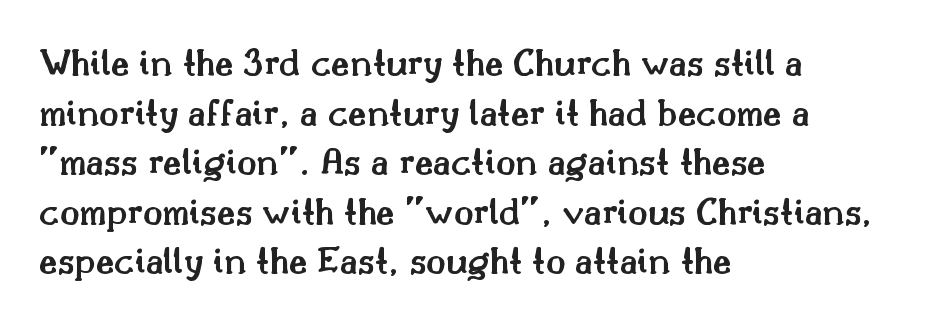
{"serif": "yes", "italic": "no", "bold": "semi", "weight": "semibold", "width": "normal", "stroke_contrast": "medium", "x_height": "small", "monospaced": "no", "underline": "no", "align": "left", "line_spacing_ratio": 1.24, "letter_spacing": "normal", "letter_spacing_em": 0.0, "glyph_px": 40}
